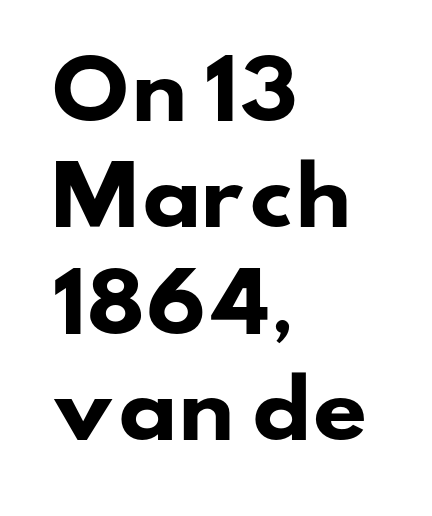
Q: Is the text bold? A: Yes.
Q: Is the typeface a serif or a sans-serif typeface? A: Sans-serif.
Q: Is the text underlined? A: No.
Q: How is the paragraph aligned? A: Left-aligned.
Q: Is the spacing between letters normal or unusually wide? A: Normal.
Q: Is the spacing between lines tight, normal or loose? A: Normal.
Q: Width (condensed, normal, or wide)? A: Wide.
Q: Stroke contrast? A: Low.
Q: x-height? A: Small.
Q: Monospaced? A: No.
